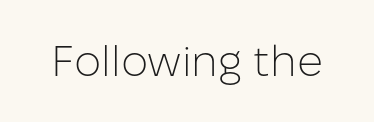
The lettering holds an erect, upright posture throughout. Summary of weight: not heavy and not bold. What stands out about the letter spacing? Nothing — it is the standard amount. The space beneath each line is pristine and unruled.
